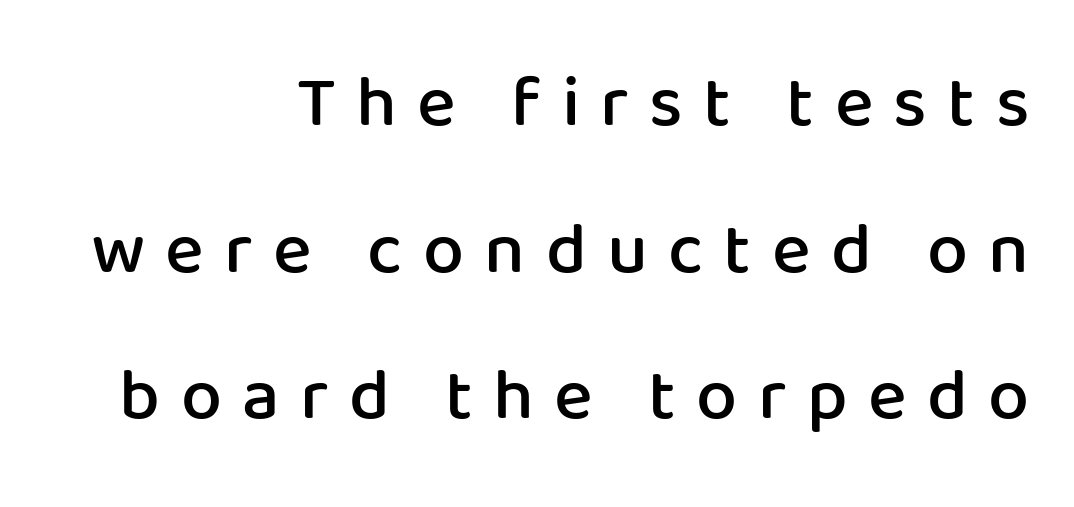
Q: Is the text bold? A: Semi-bold.
Q: Is the text italic (slanted)? A: No, it is upright.
Q: Is the typeface a serif or a sans-serif typeface? A: Sans-serif.
Q: Is the text underlined? A: No.
Q: How is the paragraph aligned? A: Right-aligned.
Q: Is the spacing between letters normal or unusually wide? A: Unusually wide.
Q: Is the spacing between lines tight, normal or loose? A: Loose.
Q: Width (condensed, normal, or wide)? A: Normal.
Q: Stroke contrast? A: Low.
Q: x-height? A: Medium.
Q: Monospaced? A: No.
